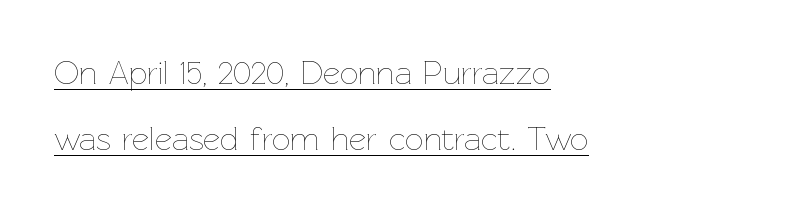
{"italic": "no", "bold": "no", "weight": "thin", "width": "normal", "stroke_contrast": "low", "x_height": "medium", "monospaced": "no", "underline": "yes", "align": "left", "line_spacing": "loose", "line_spacing_ratio": 2.0, "letter_spacing": "normal", "letter_spacing_em": 0.0, "glyph_px": 33}
